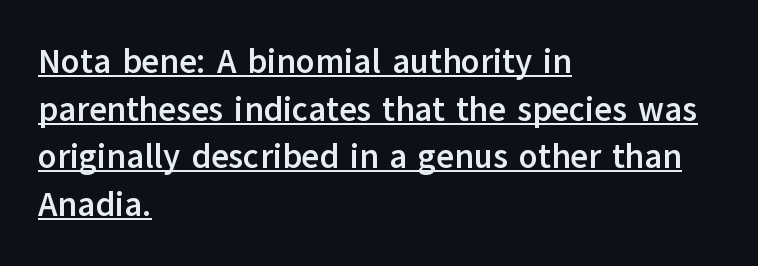
The image shows 34 px semibold sans-serif type, upright; set left-aligned, normal line spacing (1.4x), normal letter spacing, underlined; low stroke contrast and a medium x-height.
